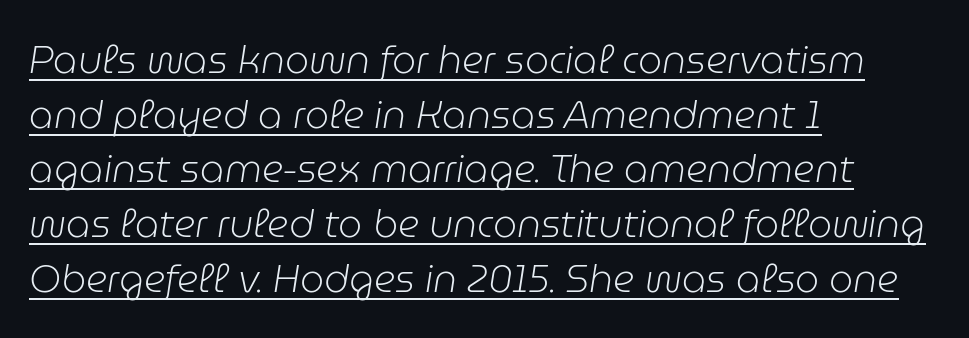
Honestly, the underline is the first thing you notice here. These lines are rendered in a variable-pitch font. Students, observe: this is what conventionally led text looks like. The type is set solid horizontally, with unmodified tracking. A quiet, ordinary-to-light weight characterises the typeface. The glyphs look as if they've been sheared to an angle.
